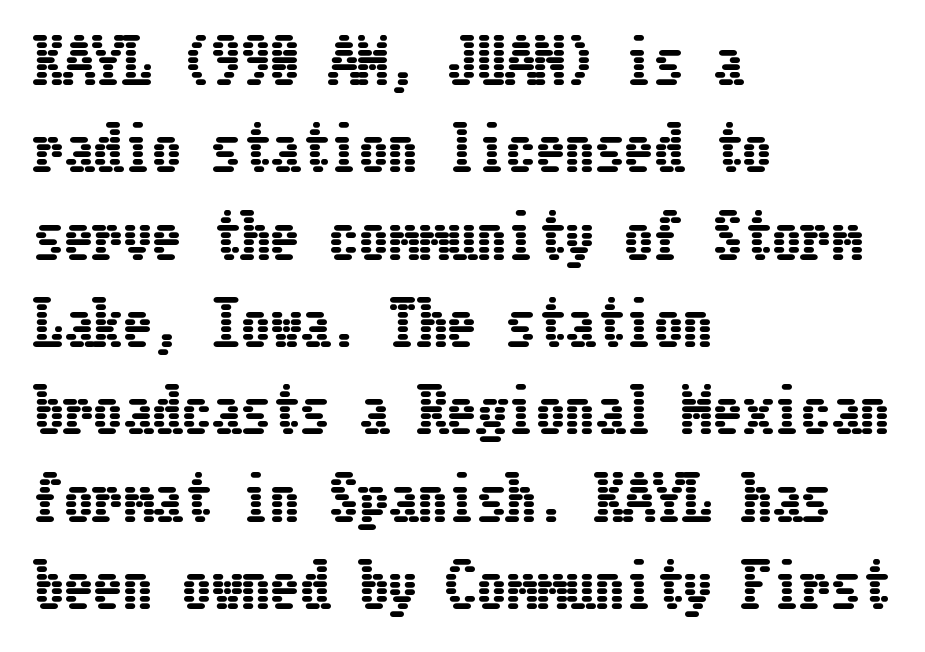
Q: Is the text italic (slanted)? A: No, it is upright.
Q: Is the text underlined? A: No.
Q: How is the paragraph aligned? A: Left-aligned.
Q: Is the spacing between letters normal or unusually wide? A: Normal.
Q: Is the spacing between lines tight, normal or loose? A: Normal.
Q: Width (condensed, normal, or wide)? A: Condensed.
Q: Stroke contrast? A: Low.
Q: x-height? A: Medium.
